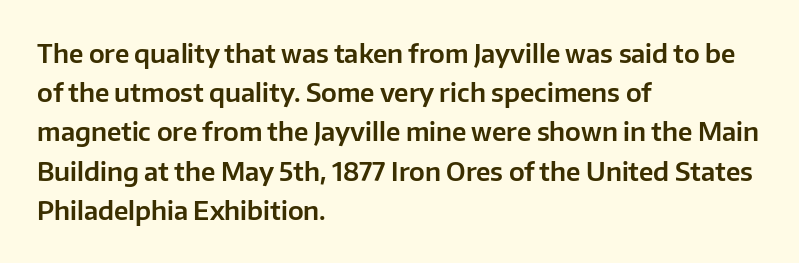
Q: Is the text italic (slanted)? A: No, it is upright.
Q: Is the text underlined? A: No.
Q: How is the paragraph aligned? A: Left-aligned.
Q: Is the spacing between letters normal or unusually wide? A: Normal.
Q: Is the spacing between lines tight, normal or loose? A: Normal.
